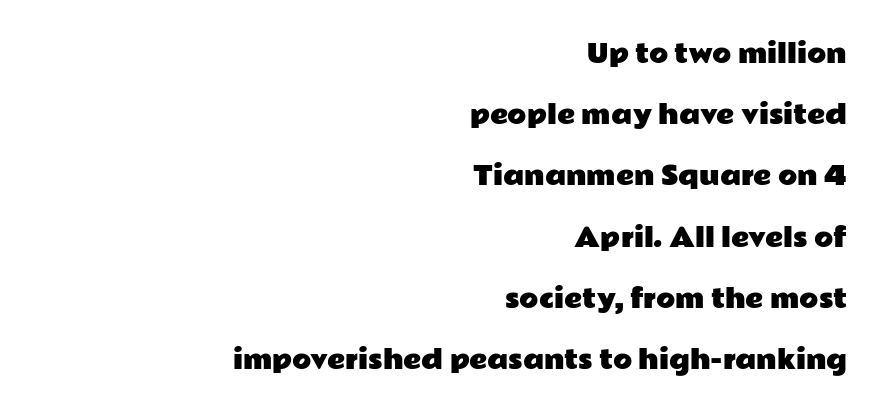
{"italic": "no", "underline": "no", "align": "right", "line_spacing": "loose", "line_spacing_ratio": 2.45, "letter_spacing": "normal", "letter_spacing_em": 0.0, "glyph_px": 25}
